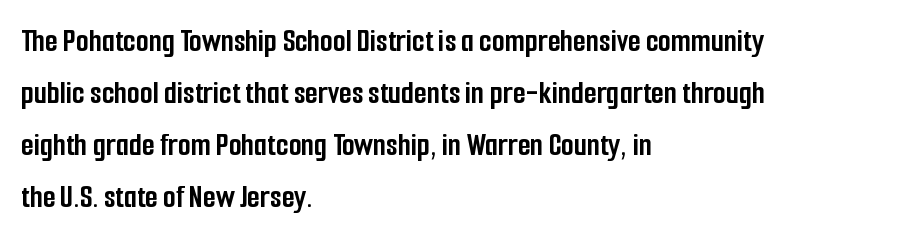
The image shows 33 px semibold, condensed sans-serif type, upright; set left-aligned, normal line spacing (1.58x), normal letter spacing, not underlined; low stroke contrast and a medium x-height.
